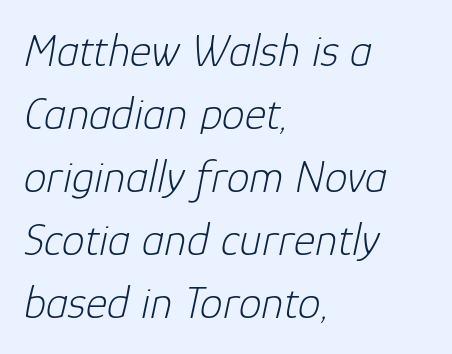
Q: Is the text bold? A: No.
Q: Is the text italic (slanted)? A: Yes, it leans right by about 12 degrees.
Q: Is the text underlined? A: No.
Q: How is the paragraph aligned? A: Left-aligned.
Q: Is the spacing between letters normal or unusually wide? A: Normal.
Q: Is the spacing between lines tight, normal or loose? A: Normal.
Q: Width (condensed, normal, or wide)? A: Normal.
Q: Stroke contrast? A: Low.
Q: x-height? A: Medium.
Q: Monospaced? A: No.
